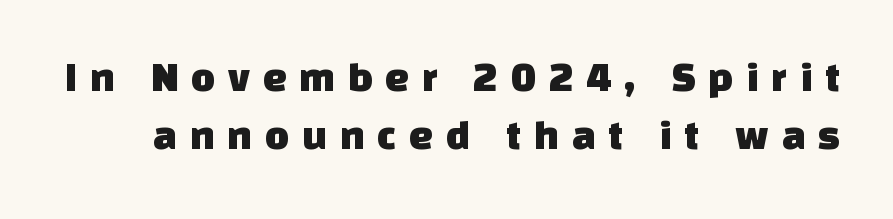
Q: Is the typeface a serif or a sans-serif typeface? A: Sans-serif.
Q: Is the text underlined? A: No.
Q: Is the spacing between letters normal or unusually wide? A: Unusually wide.
Q: Is the spacing between lines tight, normal or loose? A: Normal.
Q: Width (condensed, normal, or wide)? A: Normal.
Q: Stroke contrast? A: Low.
Q: x-height? A: Large.
Q: Monospaced? A: No.
